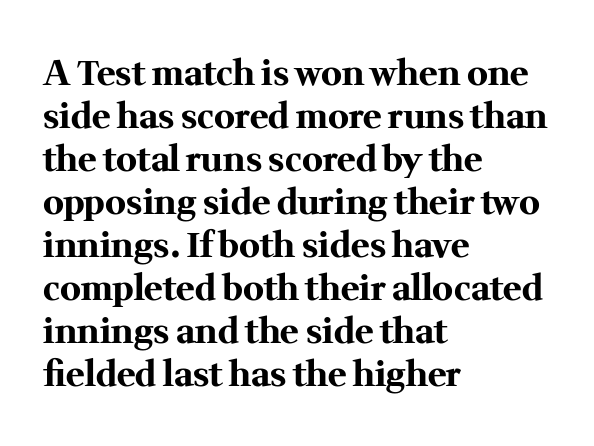
The image shows 35 px bold serif type, upright; set left-aligned, line spacing 1.23x, normal letter spacing, not underlined; medium stroke contrast and a medium x-height.
